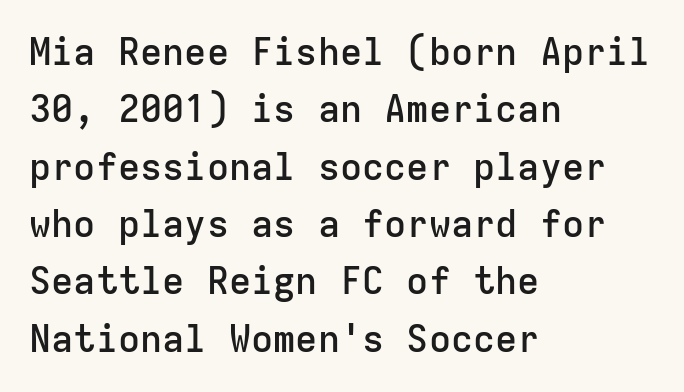
The image shows 37 px semibold sans-serif type, upright, monospaced; set left-aligned, normal line spacing (1.55x), normal letter spacing, not underlined; low stroke contrast and a medium x-height.
